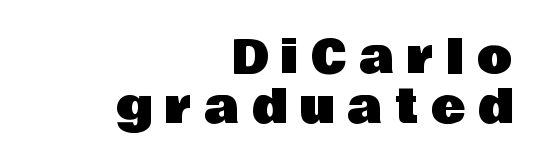
Q: Is the text italic (slanted)? A: No, it is upright.
Q: Is the typeface a serif or a sans-serif typeface? A: Sans-serif.
Q: Is the text underlined? A: No.
Q: How is the paragraph aligned? A: Right-aligned.
Q: Is the spacing between letters normal or unusually wide? A: Unusually wide.
Q: Is the spacing between lines tight, normal or loose? A: Tight.
Q: Width (condensed, normal, or wide)? A: Normal.
Q: Stroke contrast? A: Low.
Q: x-height? A: Large.
Q: Monospaced? A: No.
